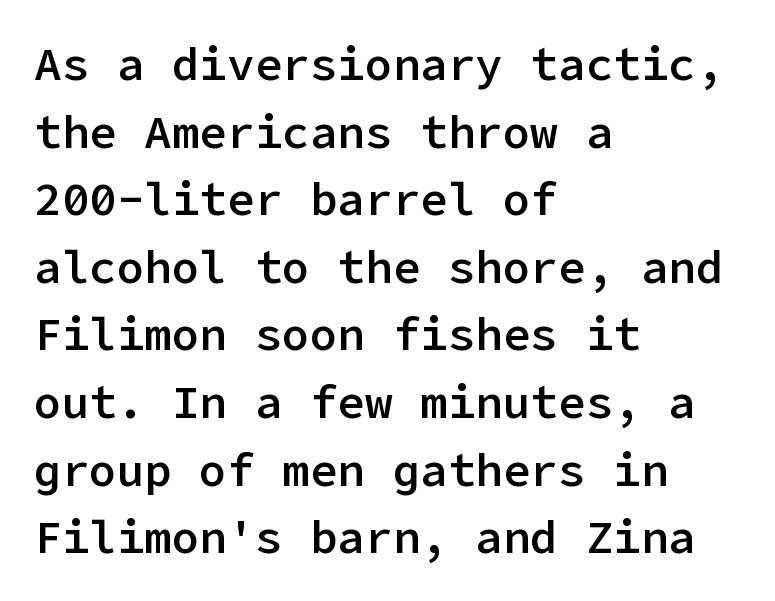
The image shows 46 px semibold sans-serif type, upright; set left-aligned, normal line spacing (1.47x), normal letter spacing, not underlined; low stroke contrast and a medium x-height.
